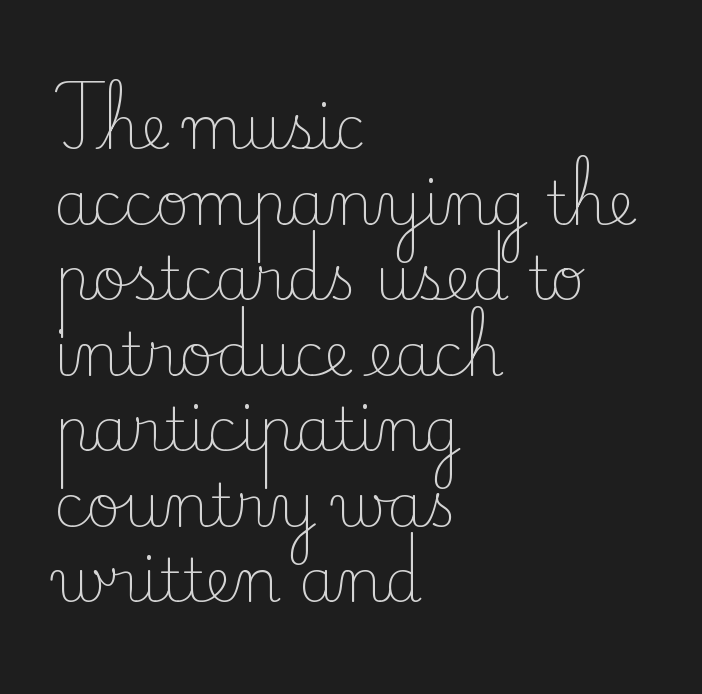
No word sits above an underline. The lettering holds an erect, upright posture throughout. The font sits on the lighter half of the weight spectrum, regular included. A classic flush-left, rag-right setting is used for this passage. Is there much room between lines? A standard amount, neither cramped nor airy.
